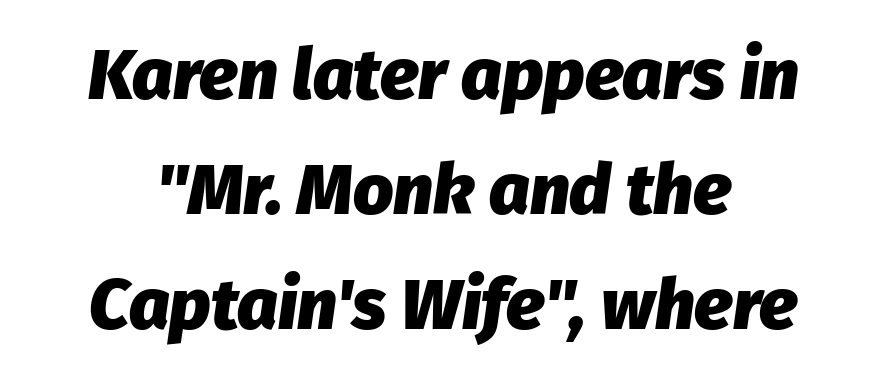
Q: Is the text bold? A: Yes.
Q: Is the text italic (slanted)? A: Yes, it leans right by about 8 degrees.
Q: Is the text underlined? A: No.
Q: Is the spacing between letters normal or unusually wide? A: Normal.
Q: Is the spacing between lines tight, normal or loose? A: Normal.
Q: Width (condensed, normal, or wide)? A: Normal.
Q: Stroke contrast? A: Low.
Q: x-height? A: Medium.
Q: Monospaced? A: No.
